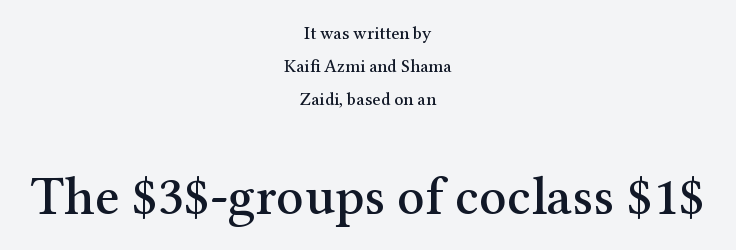
The image shows 54 px serif type, upright; set centered, line spacing 1.84x, normal letter spacing, not underlined; the second (bottom) block is 3.0x larger; medium stroke contrast and a medium x-height.
